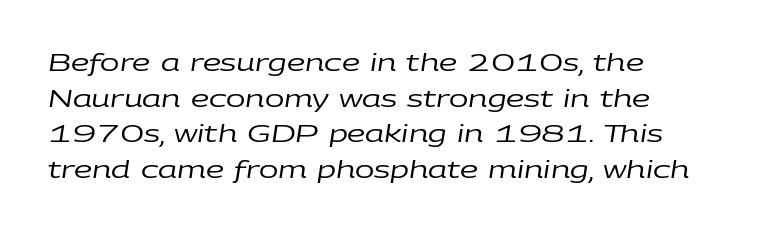
{"italic": "yes", "lean": "right", "slant_degrees": 9, "bold": "no", "underline": "no", "align": "left", "line_spacing": "normal", "line_spacing_ratio": 1.55, "letter_spacing": "normal", "letter_spacing_em": 0.0, "glyph_px": 23}
